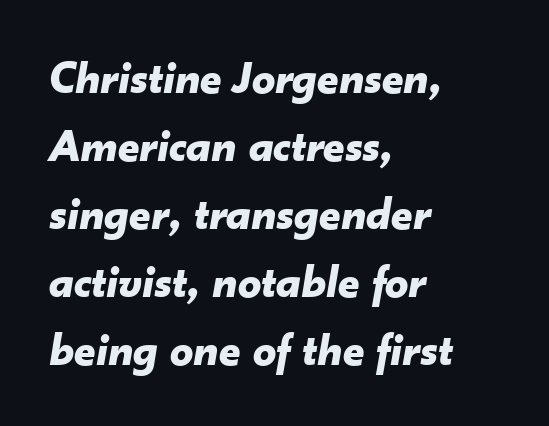
Q: Is the text bold? A: Yes.
Q: Is the text italic (slanted)? A: Yes, it leans right by about 10 degrees.
Q: Is the text underlined? A: No.
Q: How is the paragraph aligned? A: Left-aligned.
Q: Is the spacing between letters normal or unusually wide? A: Normal.
Q: Is the spacing between lines tight, normal or loose? A: Normal.
Q: Width (condensed, normal, or wide)? A: Normal.
Q: Stroke contrast? A: Low.
Q: x-height? A: Small.
Q: Monospaced? A: No.
